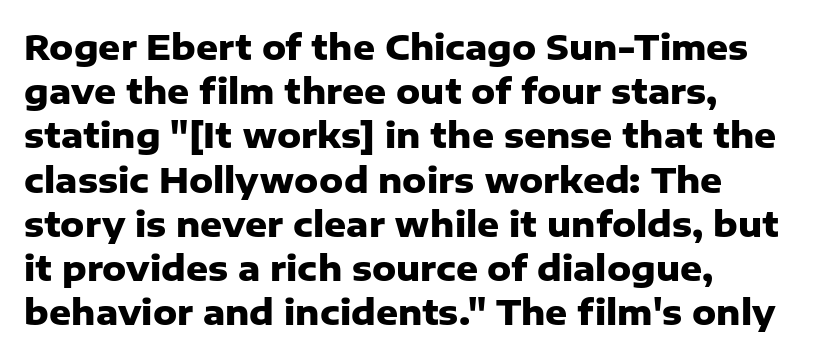
Q: Is the text bold? A: Yes.
Q: Is the text italic (slanted)? A: No, it is upright.
Q: Is the typeface a serif or a sans-serif typeface? A: Sans-serif.
Q: Is the text underlined? A: No.
Q: How is the paragraph aligned? A: Left-aligned.
Q: Is the spacing between letters normal or unusually wide? A: Normal.
Q: Is the spacing between lines tight, normal or loose? A: Normal.
Q: Width (condensed, normal, or wide)? A: Normal.
Q: Stroke contrast? A: Low.
Q: x-height? A: Medium.
Q: Monospaced? A: No.
